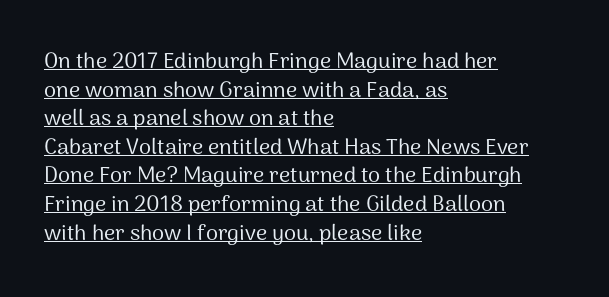
Students, observe the line beneath the letters — that is underlining. Line starts are locked; line ends wander. The vertical gap from one line to the next is medium. The lettering holds an erect, upright posture throughout. The passage shown has conventional tracking throughout. The letters look calm and open, with moderate or lighter stems.
